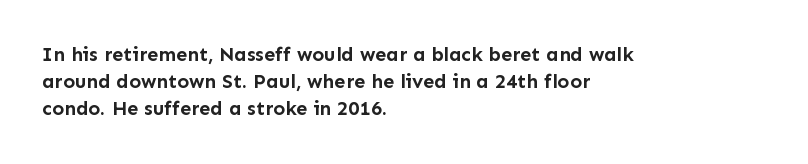
Vertical strokes here are truly vertical. Line spacing here is normal. The rendering anchors every line to the left-hand side. Short note: letters normally spaced. Has an underline been added? It has not. The sample has been set heavy, in full bold.
